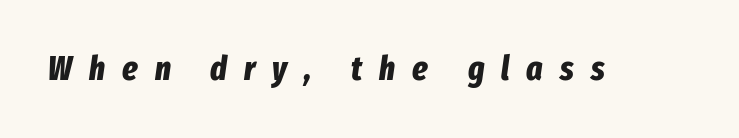
Q: Is the text bold? A: Yes.
Q: Is the text italic (slanted)? A: Yes, it leans right by about 8 degrees.
Q: Is the text underlined? A: No.
Q: Is the spacing between letters normal or unusually wide? A: Unusually wide.
Q: Width (condensed, normal, or wide)? A: Condensed.
Q: Stroke contrast? A: Low.
Q: x-height? A: Medium.
Q: Monospaced? A: No.
